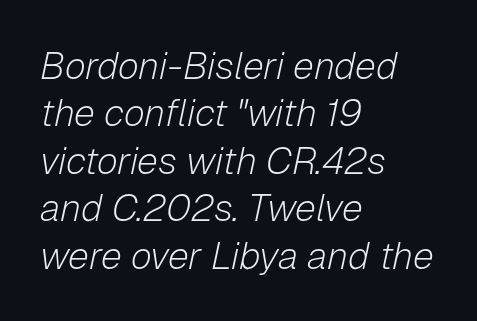
{"italic": "yes", "lean": "right", "slant_degrees": 12, "bold": "no", "weight": "light", "width": "normal", "stroke_contrast": "low", "x_height": "medium", "monospaced": "no", "underline": "no", "align": "left", "line_spacing": "normal", "line_spacing_ratio": 1.25, "letter_spacing": "normal", "letter_spacing_em": 0.0, "glyph_px": 38}
